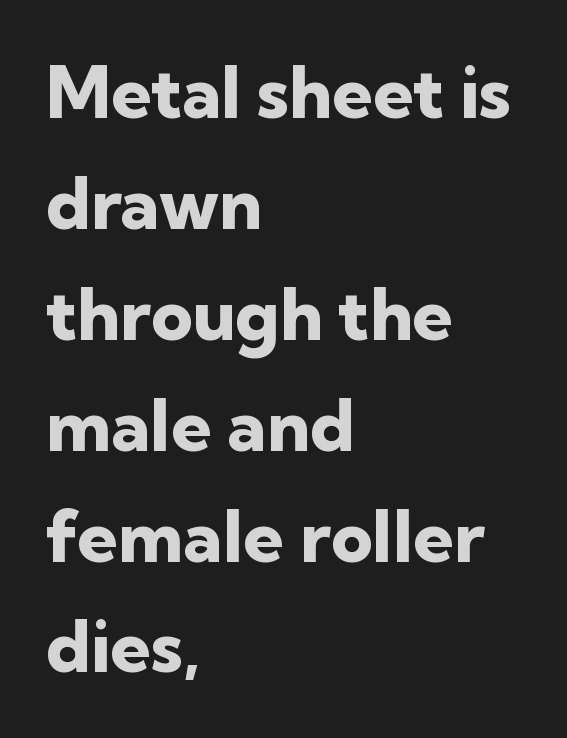
Rendered with straight, roman letterforms. Is this a sans? Yes — the strokes have no serifs. The area under the type is left untouched. A typesetter would call this leading conventional body-copy spacing. All the whitespace from short lines collects on the right. Spacing verdict: proportional, widths tailored to each character.
